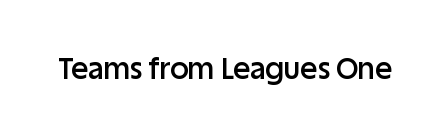
{"serif": "no", "italic": "no", "bold": "semi", "weight": "semibold", "width": "normal", "stroke_contrast": "low", "x_height": "large", "monospaced": "no", "underline": "no", "letter_spacing": "normal", "letter_spacing_em": 0.0, "glyph_px": 29}
